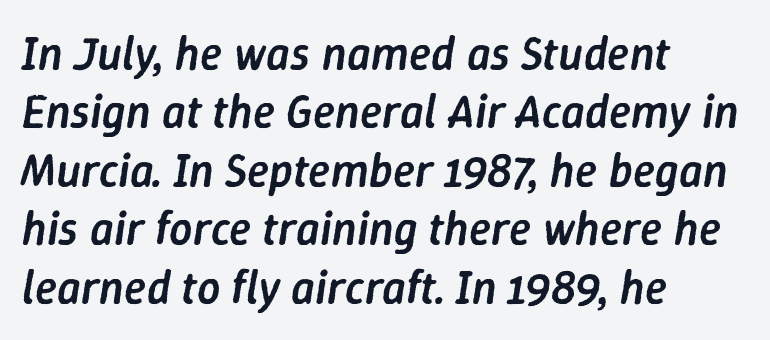
The image shows 46 px semibold type, italic (leaning right); set left-aligned, normal line spacing (1.27x), normal letter spacing, not underlined; low stroke contrast and a medium x-height.
